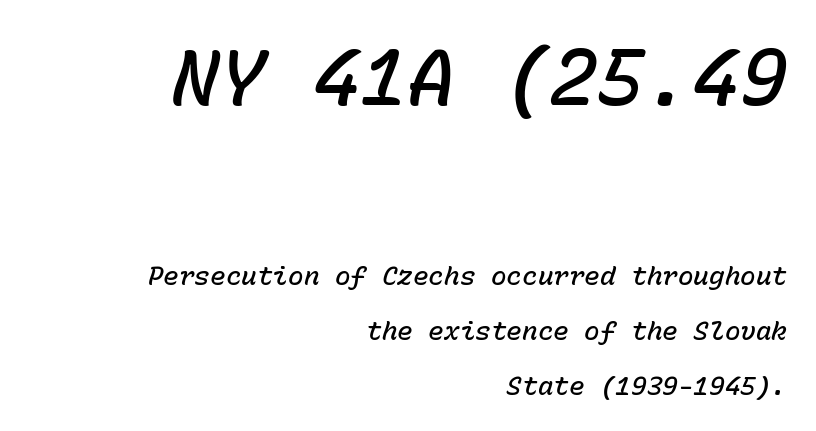
{"italic": "yes", "lean": "right", "slant_degrees": 15, "bold": "semi", "weight": "semibold", "width": "normal", "stroke_contrast": "low", "x_height": "medium", "monospaced": "yes", "underline": "no", "align": "right", "line_spacing": "loose", "line_spacing_ratio": 2.12, "letter_spacing": "normal", "letter_spacing_em": 0.0, "larger_block": "first", "size_ratio": 3.04, "glyph_px": 79}
